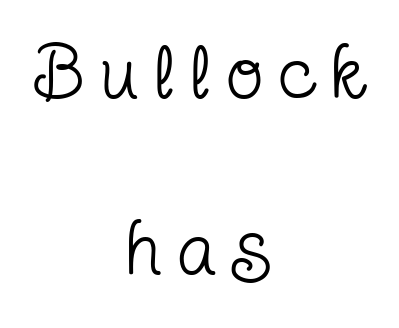
{"serif": "yes", "italic": "no", "bold": "no", "weight": "regular", "width": "condensed", "stroke_contrast": "low", "x_height": "medium", "monospaced": "no", "underline": "no", "align": "center", "line_spacing": "loose", "line_spacing_ratio": 2.31, "letter_spacing": "wide", "letter_spacing_em": 0.21, "glyph_px": 76}
